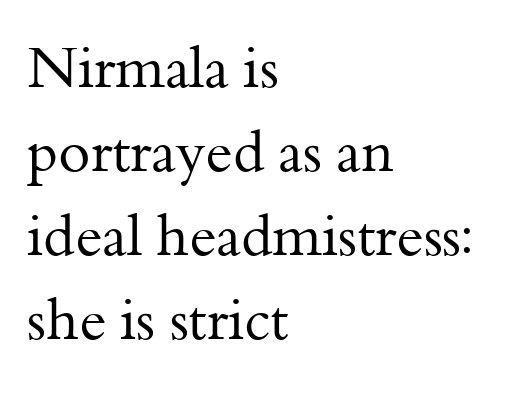
Q: Is the text bold? A: No.
Q: Is the text italic (slanted)? A: No, it is upright.
Q: Is the typeface a serif or a sans-serif typeface? A: Serif.
Q: Is the text underlined? A: No.
Q: How is the paragraph aligned? A: Left-aligned.
Q: Is the spacing between letters normal or unusually wide? A: Normal.
Q: Is the spacing between lines tight, normal or loose? A: Normal.
Q: Width (condensed, normal, or wide)? A: Normal.
Q: Stroke contrast? A: Medium.
Q: x-height? A: Small.
Q: Monospaced? A: No.
